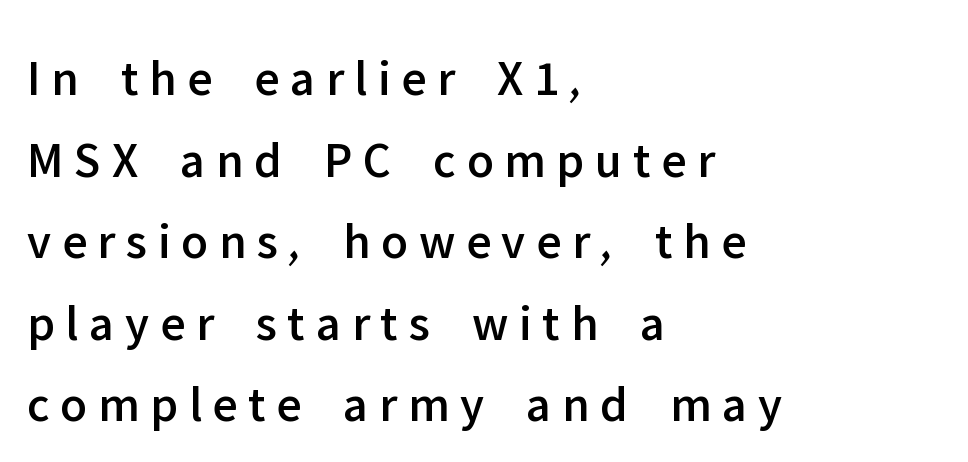
Q: Is the text italic (slanted)? A: No, it is upright.
Q: Is the typeface a serif or a sans-serif typeface? A: Sans-serif.
Q: Is the text underlined? A: No.
Q: How is the paragraph aligned? A: Left-aligned.
Q: Is the spacing between letters normal or unusually wide? A: Unusually wide.
Q: Is the spacing between lines tight, normal or loose? A: Normal.
Q: Width (condensed, normal, or wide)? A: Normal.
Q: Stroke contrast? A: Low.
Q: x-height? A: Medium.
Q: Monospaced? A: No.
